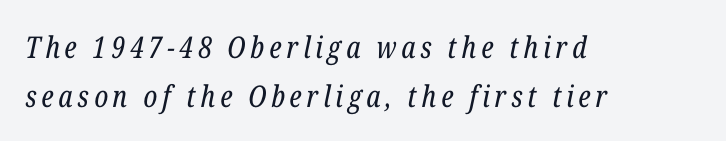
The image shows 30 px regular-weight, condensed serif type, italic (leaning right); set left-aligned, normal line spacing (1.62x), not underlined; low stroke contrast and a medium x-height.
